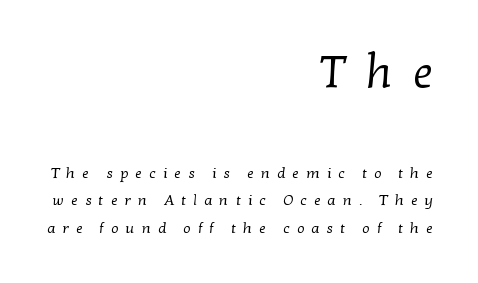
The image shows 45 px regular-weight serif type; set right-aligned, line spacing 1.84x, unusually wide letter spacing (+0.47 em), not underlined; the first (top) block is 3.0x larger; low stroke contrast and a medium x-height.
